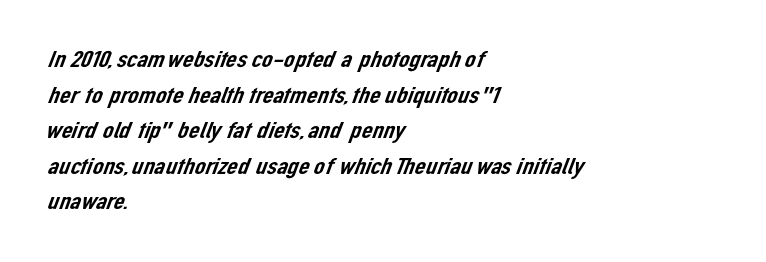
Q: Is the text underlined? A: No.
Q: How is the paragraph aligned? A: Left-aligned.
Q: Is the spacing between letters normal or unusually wide? A: Normal.
Q: Is the spacing between lines tight, normal or loose? A: Normal.
